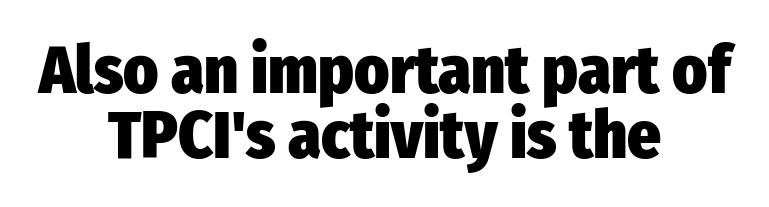
Words float on clear page, feet unadorned. A typesetter would call this zero additional tracking. Unlike a traditional serif, this face leaves its strokes unadorned. Character widths vary here, with narrow letters taking less room than wide ones.
